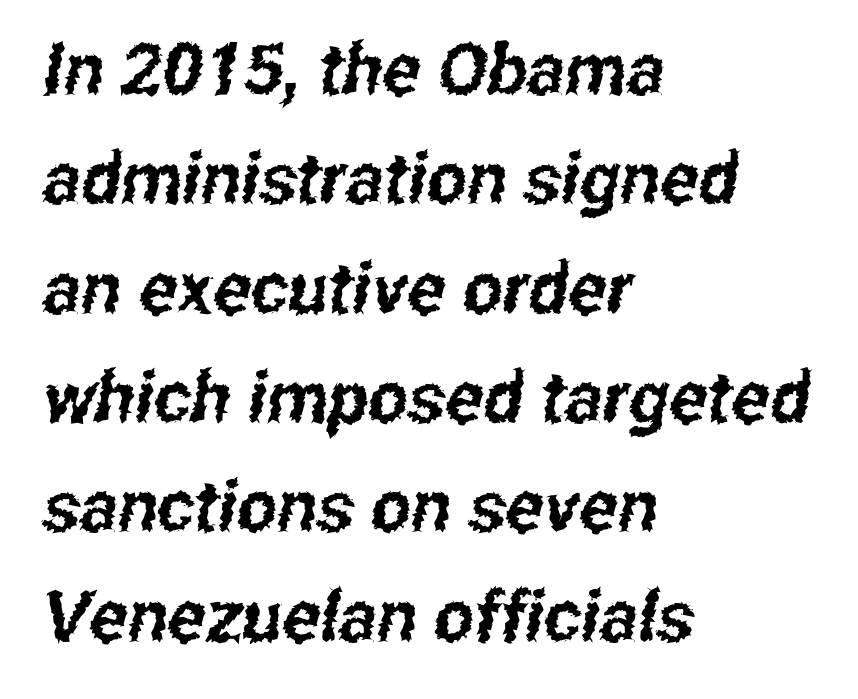
The image shows 71 px condensed sans-serif type; set left-aligned, normal line spacing (1.54x), normal letter spacing, not underlined; low stroke contrast and a medium x-height.
